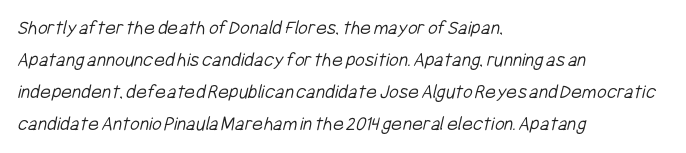
The image shows 21 px text type; set left-aligned, normal line spacing (1.53x), normal letter spacing, not underlined.
